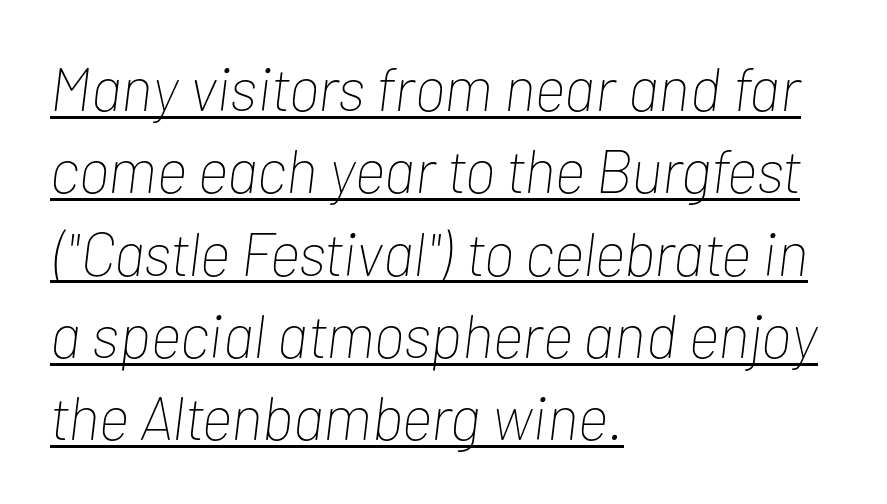
Q: Is the text bold? A: No.
Q: Is the text italic (slanted)? A: Yes, it leans right by about 7 degrees.
Q: Is the text underlined? A: Yes.
Q: How is the paragraph aligned? A: Left-aligned.
Q: Is the spacing between letters normal or unusually wide? A: Normal.
Q: Is the spacing between lines tight, normal or loose? A: Normal.
Q: Width (condensed, normal, or wide)? A: Condensed.
Q: Stroke contrast? A: Low.
Q: x-height? A: Medium.
Q: Monospaced? A: No.
